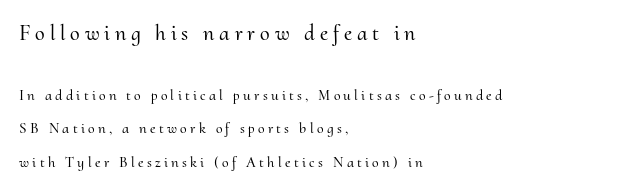
The image shows 22 px text type, upright; set left-aligned, loose line spacing (2.24x), unusually wide letter spacing (+0.22 em), not underlined; the first (top) block is 1.47x larger.
